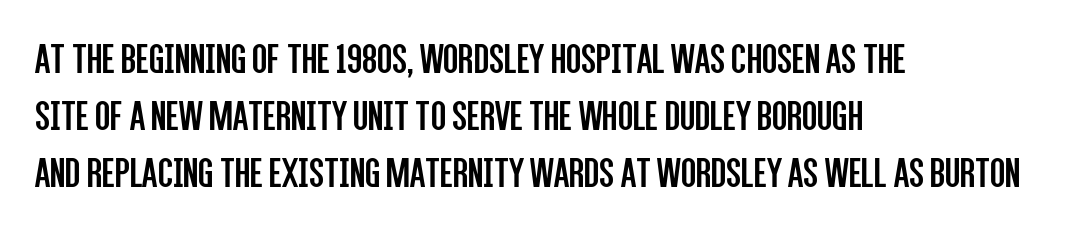
{"serif": "no", "italic": "no", "bold": "no", "weight": "regular", "width": "condensed", "stroke_contrast": "low", "x_height": "large", "monospaced": "no", "underline": "no", "align": "left", "line_spacing": "normal", "line_spacing_ratio": 1.3, "letter_spacing": "normal", "letter_spacing_em": 0.0, "glyph_px": 44}
